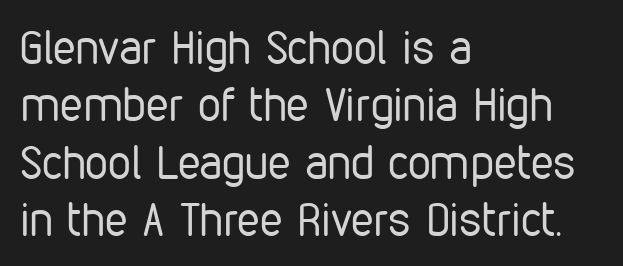
The image shows 46 px regular-weight, condensed sans-serif type, upright; set left-aligned, normal line spacing (1.25x), normal letter spacing, not underlined; low stroke contrast and a medium x-height.
